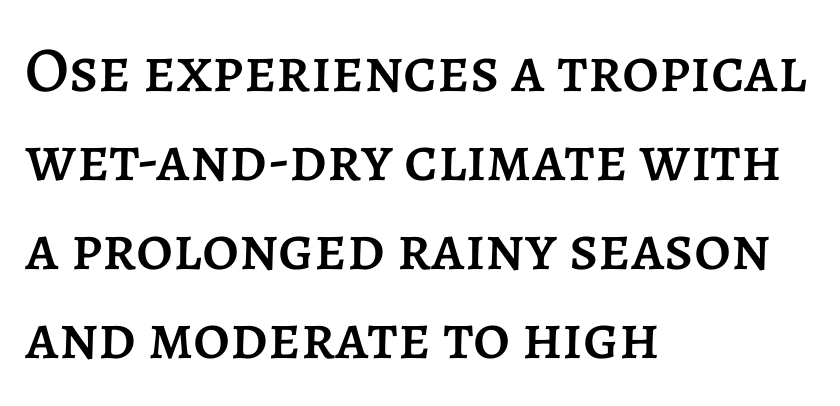
Q: Is the text italic (slanted)? A: No, it is upright.
Q: Is the text underlined? A: No.
Q: How is the paragraph aligned? A: Left-aligned.
Q: Is the spacing between letters normal or unusually wide? A: Normal.
Q: Is the spacing between lines tight, normal or loose? A: Normal.
Q: Width (condensed, normal, or wide)? A: Normal.
Q: Stroke contrast? A: Low.
Q: x-height? A: Large.
Q: Monospaced? A: No.
